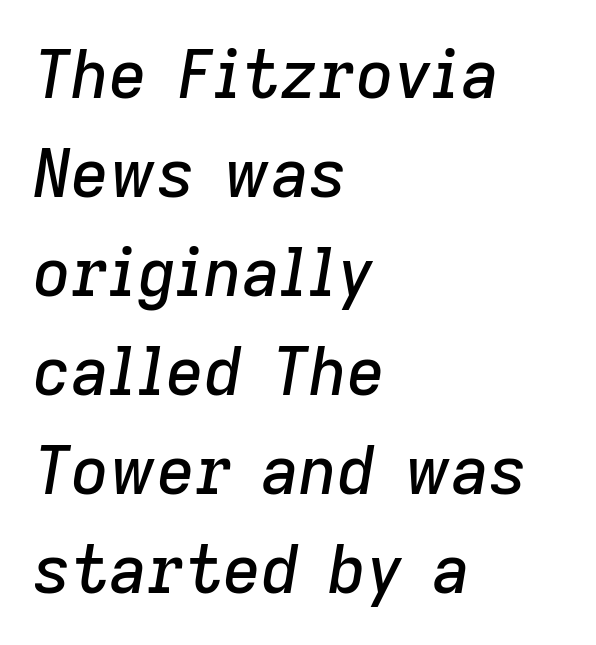
{"italic": "yes", "lean": "right", "slant_degrees": 9, "width": "normal", "stroke_contrast": "low", "x_height": "medium", "monospaced": "no", "underline": "no", "align": "left", "line_spacing": "normal", "line_spacing_ratio": 1.5, "letter_spacing": "normal", "letter_spacing_em": 0.0, "glyph_px": 66}
